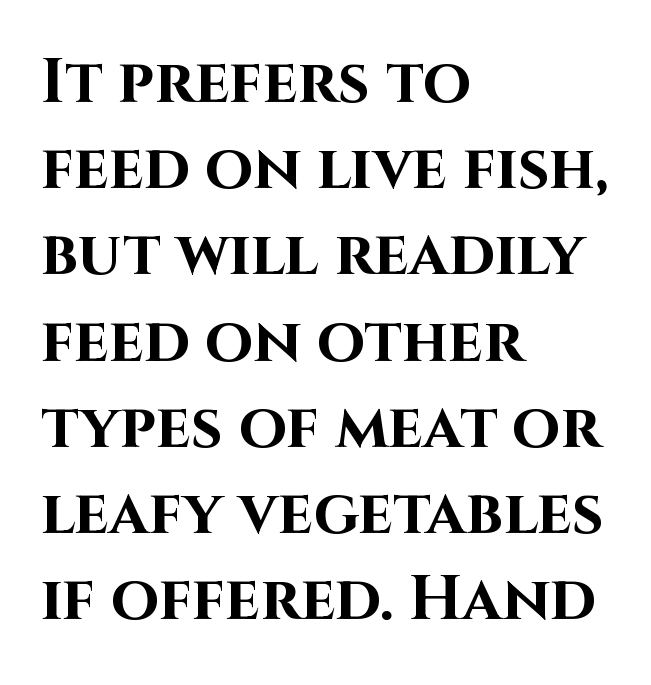
Short and long lines alike share a common starting point at left. Leading matches the norm, producing a regular column. Grotesque or geometric, the face here clearly has no serifs. Style check: upright.
